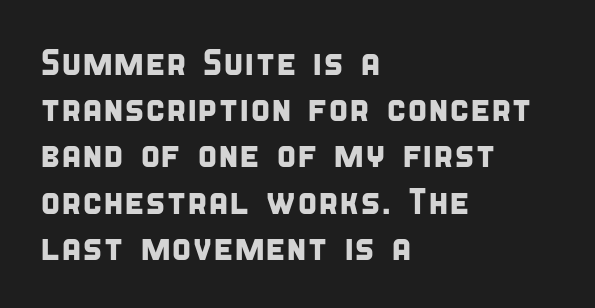
The image shows 37 px condensed sans-serif type; set left-aligned, normal line spacing (1.25x), normal letter spacing, not underlined; low stroke contrast and a large x-height.
